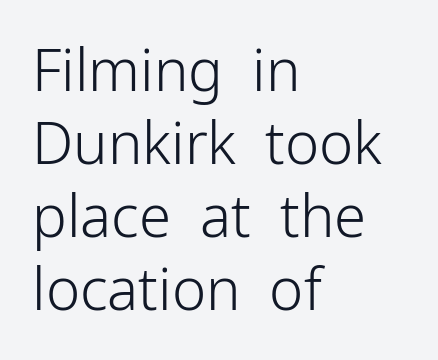
The image shows 58 px light sans-serif type, upright; set left-aligned, normal line spacing (1.26x), normal letter spacing, not underlined; low stroke contrast and a medium x-height.
